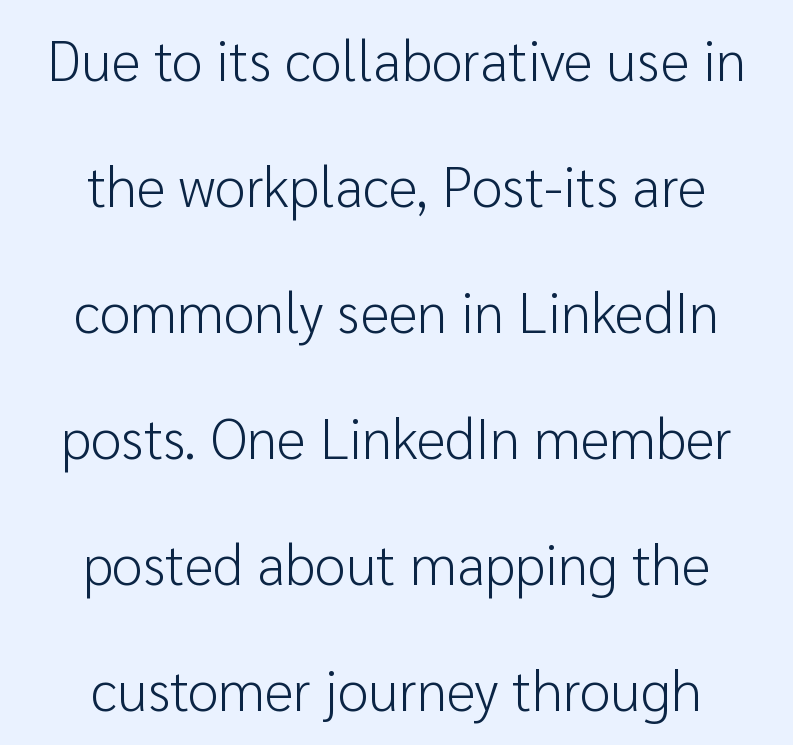
{"serif": "no", "italic": "no", "bold": "no", "weight": "light", "width": "normal", "stroke_contrast": "low", "x_height": "medium", "monospaced": "no", "underline": "no", "align": "center", "line_spacing": "loose", "line_spacing_ratio": 2.25, "letter_spacing": "normal", "letter_spacing_em": 0.0, "glyph_px": 56}
